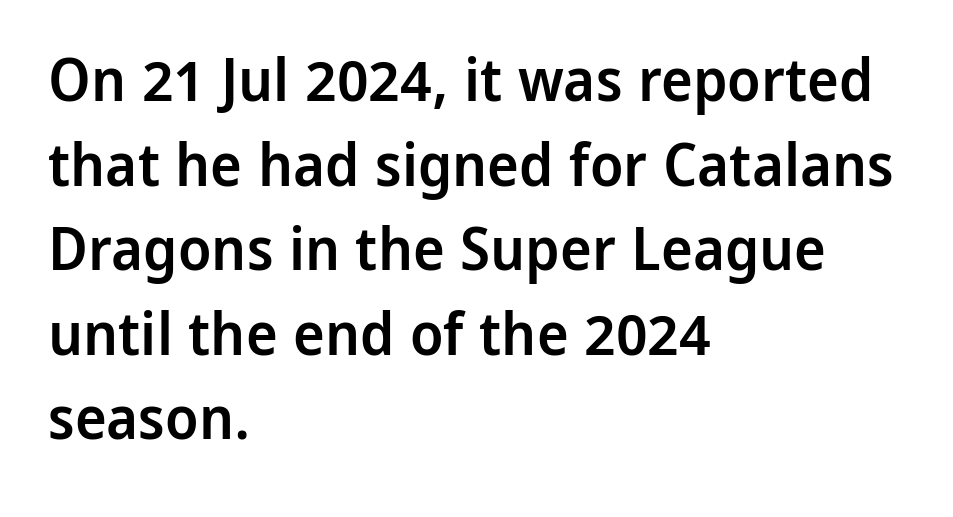
Horizontally, the lines are justified to the leading edge only. Horizontal bands of white between lines are of average thickness. Each word holds together tightly as a unit, with standard inter-letter gaps. Does the lettering tilt? It doesn't — this is upright.
